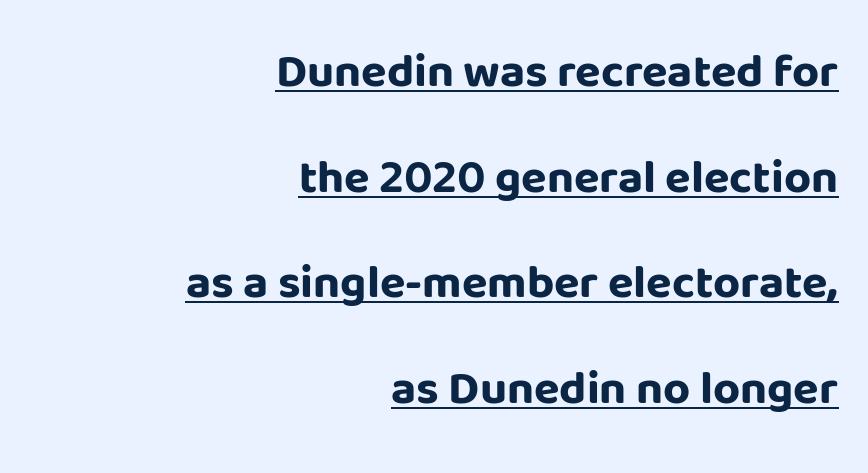
{"serif": "no", "italic": "no", "bold": "yes", "weight": "bold", "width": "normal", "stroke_contrast": "low", "x_height": "large", "monospaced": "no", "underline": "yes", "align": "right", "line_spacing": "loose", "line_spacing_ratio": 2.25, "letter_spacing": "normal", "letter_spacing_em": 0.0, "glyph_px": 47}
